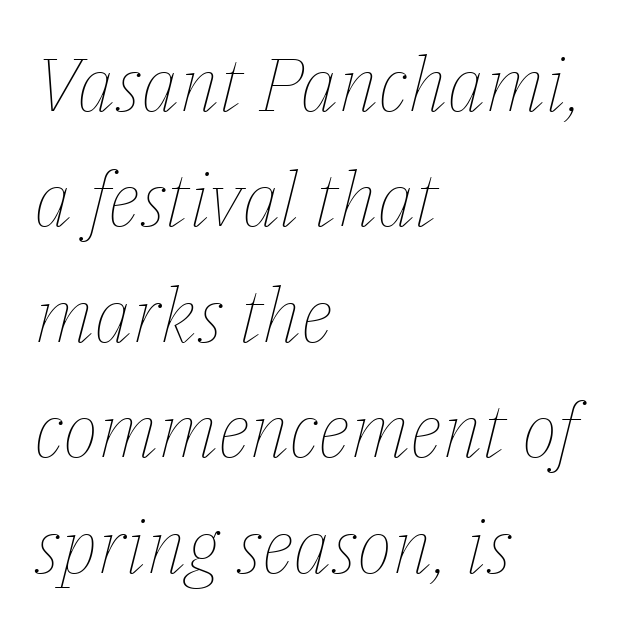
Q: Is the text bold? A: No.
Q: Is the text italic (slanted)? A: Yes, it leans right by about 14 degrees.
Q: Is the text underlined? A: No.
Q: How is the paragraph aligned? A: Left-aligned.
Q: Is the spacing between letters normal or unusually wide? A: Normal.
Q: Is the spacing between lines tight, normal or loose? A: Normal.
Q: Width (condensed, normal, or wide)? A: Normal.
Q: Stroke contrast? A: Low.
Q: x-height? A: Medium.
Q: Monospaced? A: No.
